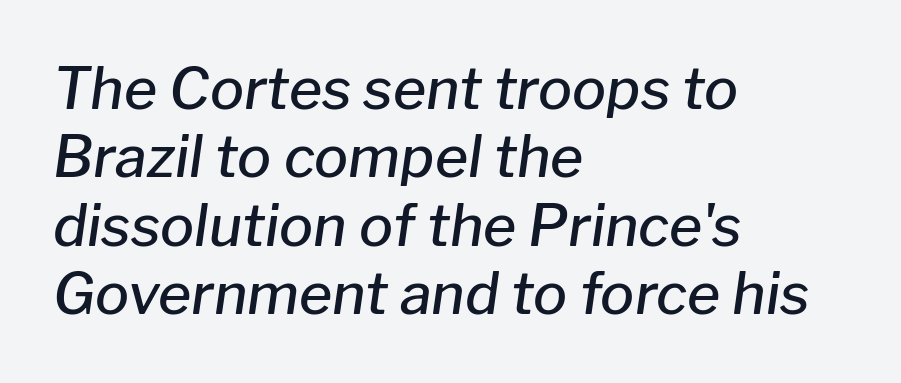
{"italic": "yes", "lean": "right", "slant_degrees": 8, "bold": "semi", "weight": "semibold", "width": "normal", "stroke_contrast": "low", "x_height": "medium", "monospaced": "no", "underline": "no", "align": "left", "line_spacing_ratio": 1.2, "letter_spacing": "normal", "letter_spacing_em": 0.0, "glyph_px": 57}
